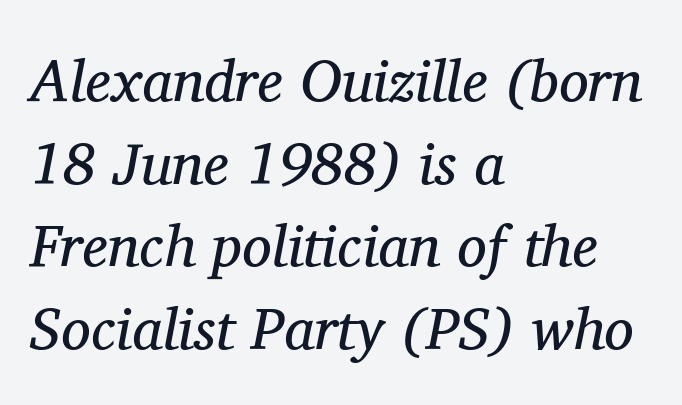
The image shows 59 px regular-weight serif type, italic (leaning right); set left-aligned, normal line spacing (1.4x), normal letter spacing, not underlined; medium stroke contrast and a medium x-height.
